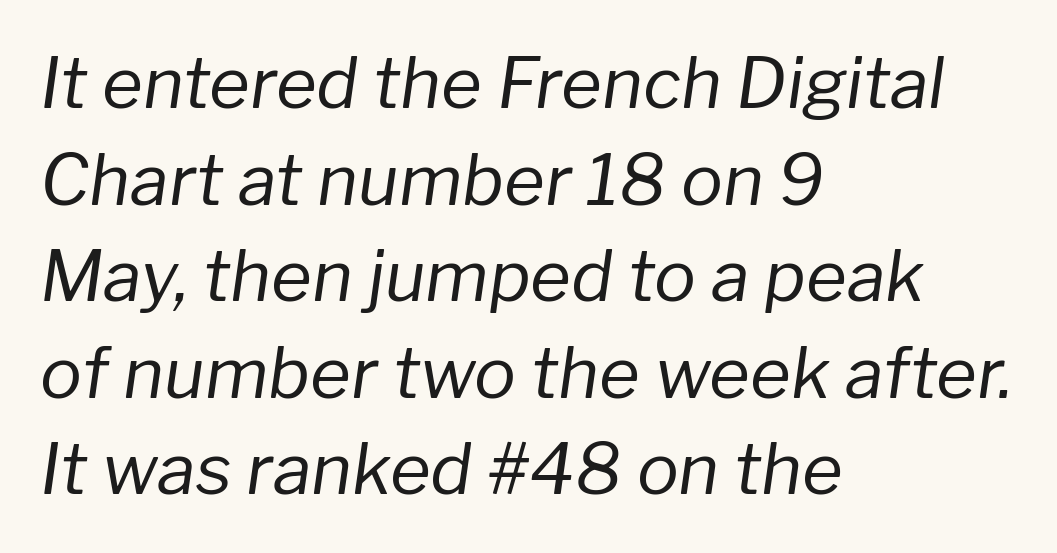
{"italic": "yes", "lean": "right", "slant_degrees": 8, "bold": "no", "weight": "regular", "width": "normal", "stroke_contrast": "low", "x_height": "medium", "monospaced": "no", "underline": "no", "align": "left", "line_spacing": "normal", "line_spacing_ratio": 1.38, "letter_spacing": "normal", "letter_spacing_em": 0.0, "glyph_px": 70}
